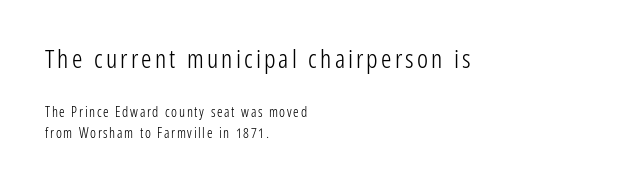
Q: Is the text bold? A: No.
Q: Is the text italic (slanted)? A: No, it is upright.
Q: Is the text underlined? A: No.
Q: How is the paragraph aligned? A: Left-aligned.
Q: Is the spacing between lines tight, normal or loose? A: Normal.
Q: Which block of text is set in a larger size, the first (top) or the second (bottom)? A: The first (top) one.
